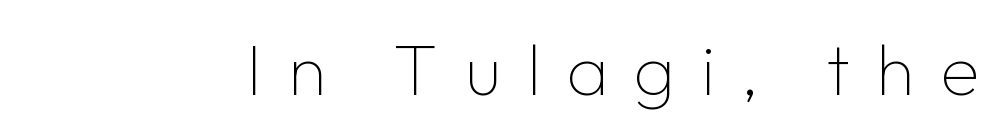
Q: Is the text bold? A: No.
Q: Is the text italic (slanted)? A: No, it is upright.
Q: Is the typeface a serif or a sans-serif typeface? A: Sans-serif.
Q: Is the text underlined? A: No.
Q: Is the spacing between letters normal or unusually wide? A: Unusually wide.
Q: Width (condensed, normal, or wide)? A: Normal.
Q: Stroke contrast? A: Low.
Q: x-height? A: Medium.
Q: Monospaced? A: No.
